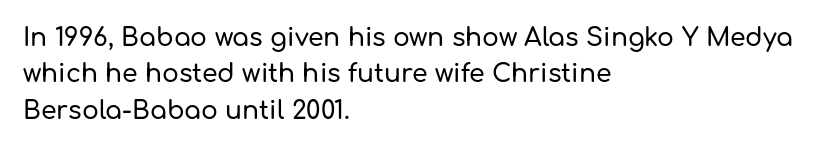
{"italic": "no", "underline": "no", "align": "left", "line_spacing": "normal", "line_spacing_ratio": 1.46, "letter_spacing": "normal", "letter_spacing_em": 0.0, "glyph_px": 25}
